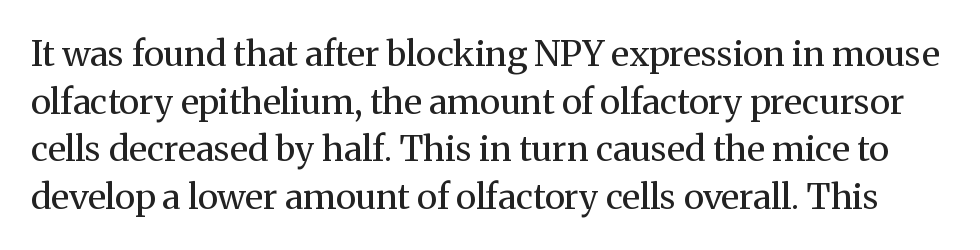
Any mark beneath the type? The region is blank. Each new line begins a customary step beneath the previous one. The face used here is rendered with its standard letterfit. A typesetter would label this face a serif. Caption: face not bold, strokes unweighted.
